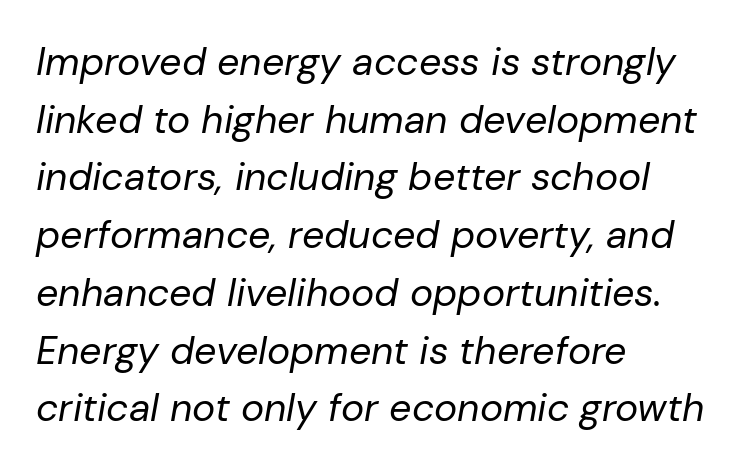
{"italic": "yes", "lean": "right", "slant_degrees": 10, "bold": "no", "weight": "regular", "width": "normal", "stroke_contrast": "low", "x_height": "medium", "monospaced": "no", "underline": "no", "align": "left", "line_spacing": "normal", "line_spacing_ratio": 1.48, "letter_spacing": "normal", "letter_spacing_em": 0.0, "glyph_px": 39}
